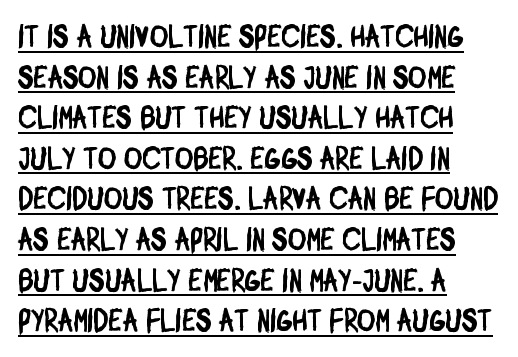
{"serif": "no", "width": "condensed", "stroke_contrast": "low", "x_height": "large", "monospaced": "no", "underline": "yes", "align": "left", "line_spacing": "normal", "line_spacing_ratio": 1.31, "letter_spacing": "normal", "letter_spacing_em": 0.0, "glyph_px": 31}
